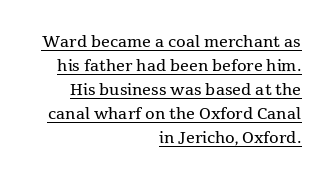
Q: Is the text bold? A: No.
Q: Is the text italic (slanted)? A: No, it is upright.
Q: Is the text underlined? A: Yes.
Q: How is the paragraph aligned? A: Right-aligned.
Q: Is the spacing between letters normal or unusually wide? A: Normal.
Q: Is the spacing between lines tight, normal or loose? A: Tight.
